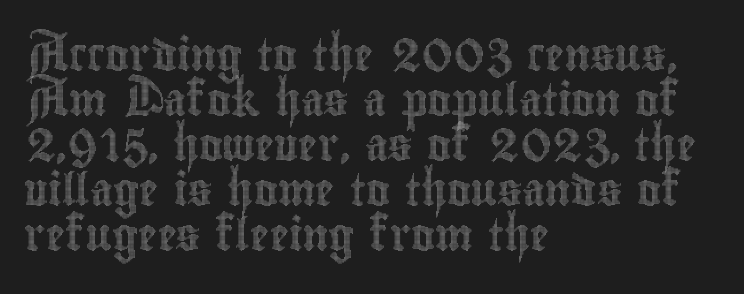
Q: Is the text italic (slanted)? A: No, it is upright.
Q: Is the text underlined? A: No.
Q: How is the paragraph aligned? A: Left-aligned.
Q: Is the spacing between letters normal or unusually wide? A: Normal.
Q: Is the spacing between lines tight, normal or loose? A: Normal.
Q: Width (condensed, normal, or wide)? A: Condensed.
Q: x-height? A: Small.
Q: Monospaced? A: No.
